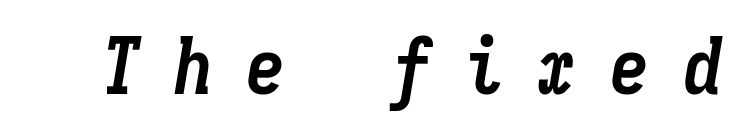
{"italic": "yes", "lean": "right", "slant_degrees": 9, "bold": "yes", "weight": "semibold", "width": "condensed", "stroke_contrast": "low", "x_height": "medium", "monospaced": "yes", "underline": "no", "letter_spacing": "wide", "letter_spacing_em": 0.42, "glyph_px": 79}
